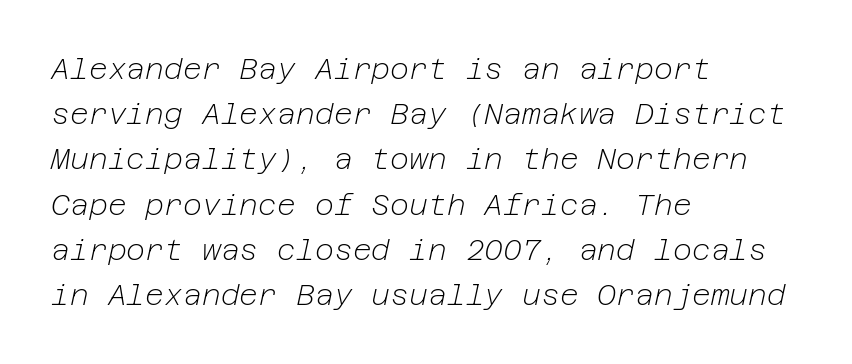
The image shows 29 px light type, italic (leaning right); set left-aligned, normal line spacing (1.56x), normal letter spacing, not underlined; low stroke contrast and a medium x-height.
